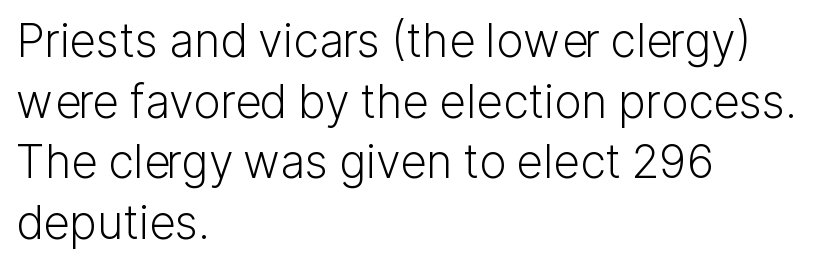
The image shows 46 px light sans-serif type, upright; set left-aligned, normal line spacing (1.32x), normal letter spacing, not underlined; low stroke contrast and a medium x-height.
